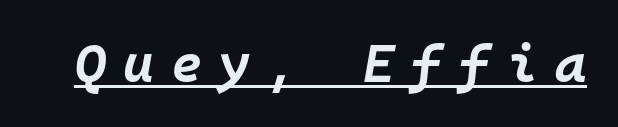
Q: Is the text bold? A: Yes.
Q: Is the text italic (slanted)? A: Yes, it leans right by about 10 degrees.
Q: Is the text underlined? A: Yes.
Q: Is the spacing between letters normal or unusually wide? A: Unusually wide.
Q: Width (condensed, normal, or wide)? A: Normal.
Q: Stroke contrast? A: Low.
Q: x-height? A: Large.
Q: Monospaced? A: Yes.
